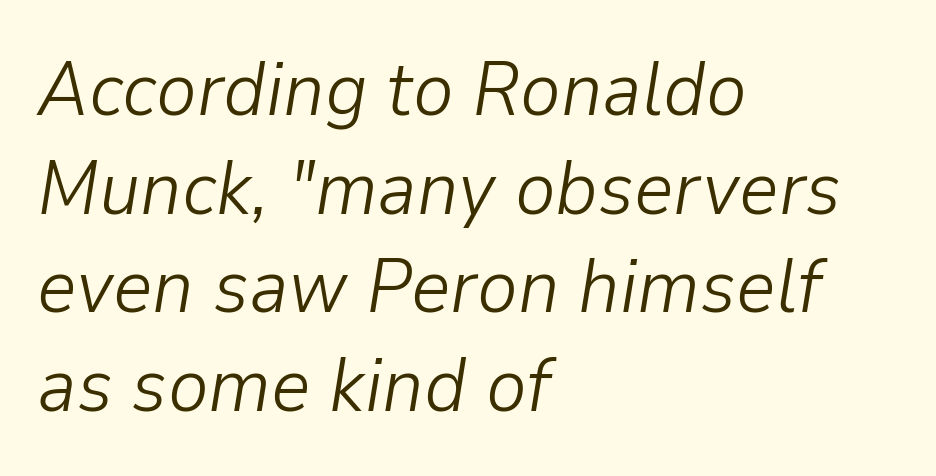
The tracking reads as untouched default to a designer's eye. The lines in this sample share a left origin and differ only in where they stop. Type without underlining. Each stroke keeps to a modest, everyday thickness or less.
